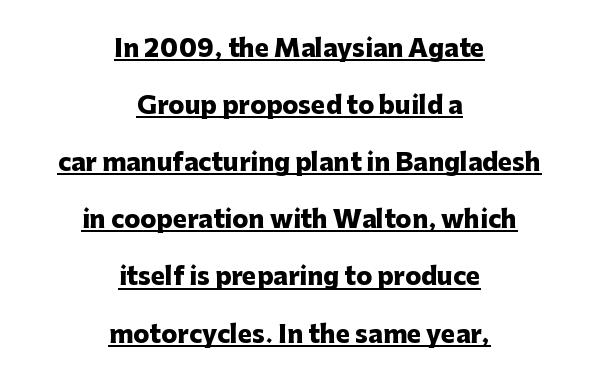
The image shows 24 px bold type, upright; set centered, loose line spacing (2.38x), normal letter spacing, underlined.
